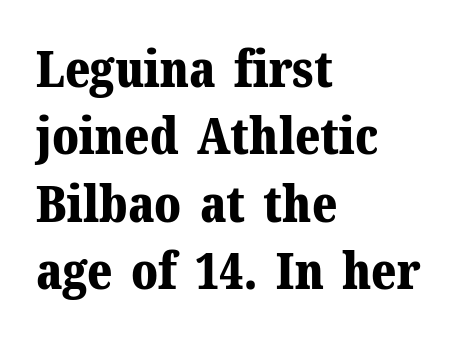
Q: Is the text bold? A: Yes.
Q: Is the text italic (slanted)? A: No, it is upright.
Q: Is the typeface a serif or a sans-serif typeface? A: Serif.
Q: Is the text underlined? A: No.
Q: How is the paragraph aligned? A: Left-aligned.
Q: Is the spacing between letters normal or unusually wide? A: Normal.
Q: Is the spacing between lines tight, normal or loose? A: Normal.
Q: Width (condensed, normal, or wide)? A: Normal.
Q: Stroke contrast? A: Medium.
Q: x-height? A: Medium.
Q: Monospaced? A: No.
